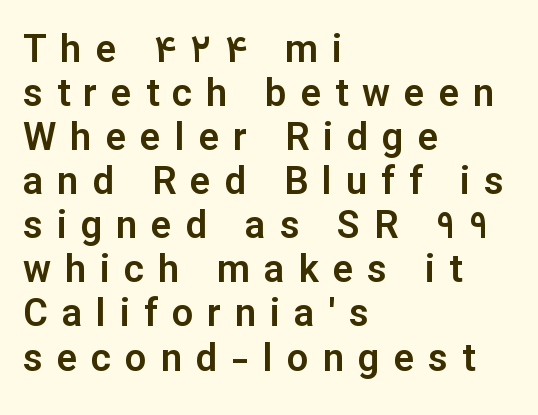
Q: Is the text italic (slanted)? A: No, it is upright.
Q: Is the typeface a serif or a sans-serif typeface? A: Sans-serif.
Q: Is the text underlined? A: No.
Q: How is the paragraph aligned? A: Left-aligned.
Q: Is the spacing between letters normal or unusually wide? A: Unusually wide.
Q: Width (condensed, normal, or wide)? A: Normal.
Q: Stroke contrast? A: Low.
Q: x-height? A: Medium.
Q: Monospaced? A: No.
